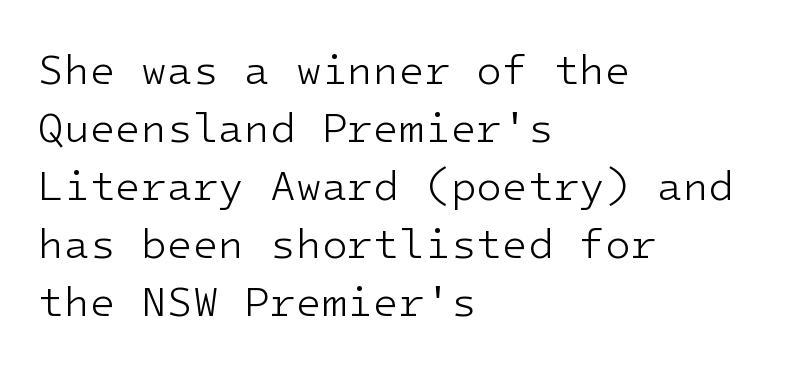
The image shows 42 px light sans-serif type, upright; set left-aligned, normal line spacing (1.38x), normal letter spacing, not underlined; low stroke contrast and a medium x-height.
